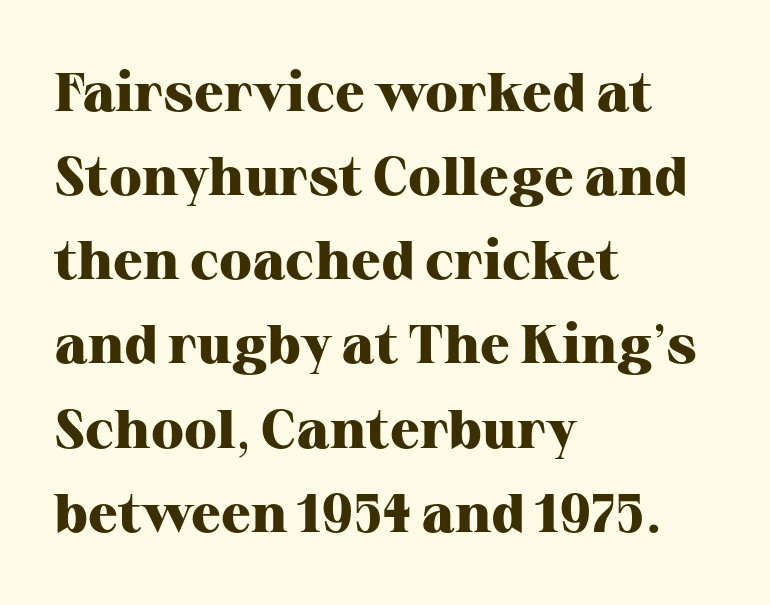
Does extra space separate the letters? No, they use regular spacing. Heft: maximum for text — a bold. The passage is arranged the way most books set body copy — flush left. Typographically, this falls in the serif category. Leading: standard.
